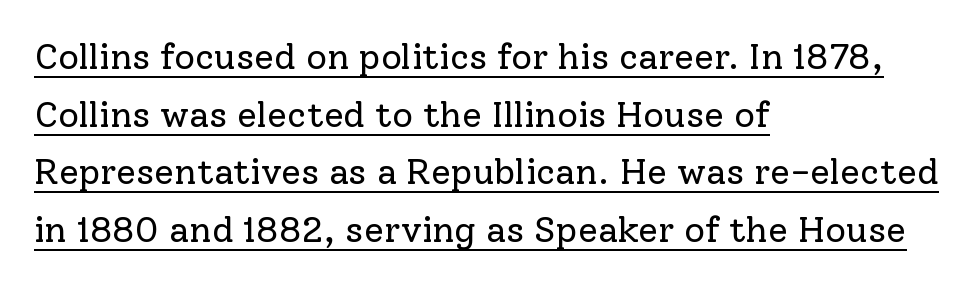
{"serif": "yes", "italic": "no", "bold": "no", "weight": "regular", "width": "normal", "stroke_contrast": "low", "x_height": "medium", "monospaced": "no", "underline": "yes", "align": "left", "line_spacing": "normal", "line_spacing_ratio": 1.6, "letter_spacing": "normal", "letter_spacing_em": 0.0, "glyph_px": 36}
